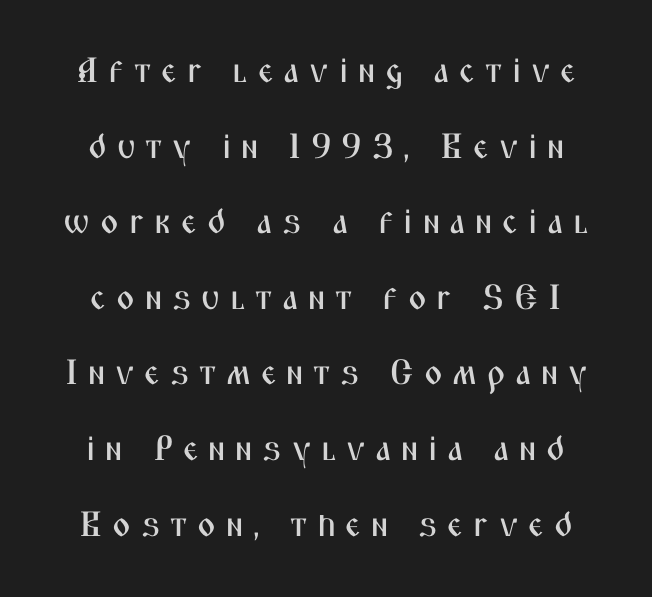
In terms of posture, this sample is upright. The letters advance in unequal steps, a hallmark of proportional type. Look at the bottom of the vertical strokes: they stop flat, with no serifs. One glance says open: line gaps are wider than usual. Letter spacing: wide. Descender tails drop into unmarked territory.
